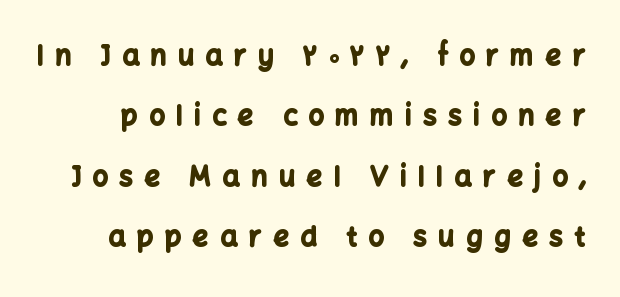
How are the letters spaced? Widely, with obvious added tracking. Leading: increased. Chunky letters — that's bold for sure. Unlike italic type, these characters show no tilt at all.
